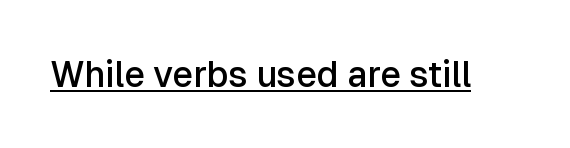
{"serif": "no", "italic": "no", "bold": "semi", "weight": "semibold", "width": "normal", "stroke_contrast": "low", "x_height": "medium", "monospaced": "no", "underline": "yes", "letter_spacing": "normal", "letter_spacing_em": 0.0, "glyph_px": 36}
